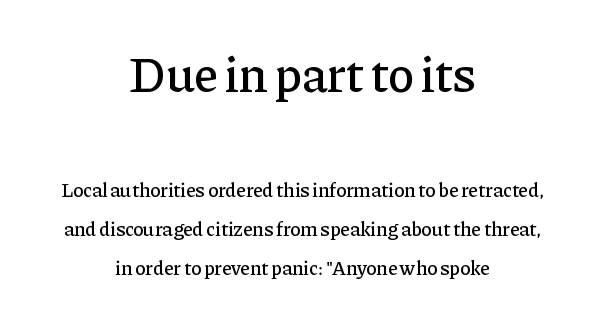
{"serif": "yes", "italic": "no", "width": "normal", "stroke_contrast": "low", "x_height": "medium", "monospaced": "no", "underline": "no", "align": "center", "line_spacing": "loose", "line_spacing_ratio": 1.96, "letter_spacing": "normal", "letter_spacing_em": 0.0, "larger_block": "first", "size_ratio": 2.5, "glyph_px": 50}
